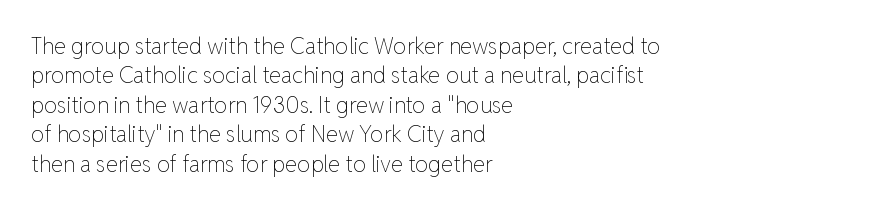
Q: Is the text bold? A: No.
Q: Is the text italic (slanted)? A: No, it is upright.
Q: Is the text underlined? A: No.
Q: How is the paragraph aligned? A: Left-aligned.
Q: Is the spacing between letters normal or unusually wide? A: Normal.
Q: Is the spacing between lines tight, normal or loose? A: Normal.
